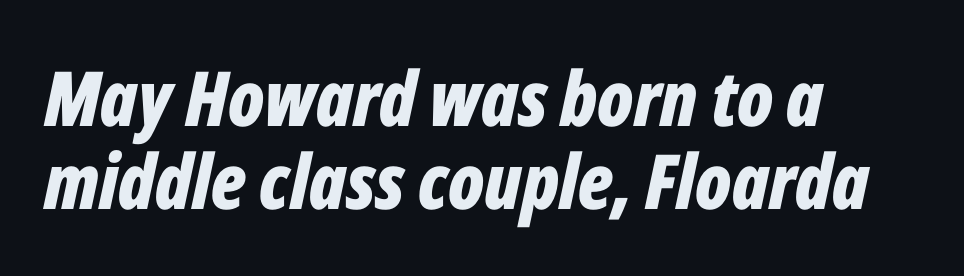
The image shows 76 px bold, condensed type, italic (leaning right); set left-aligned, tight line spacing (1.09x), normal letter spacing, not underlined; low stroke contrast and a medium x-height.
